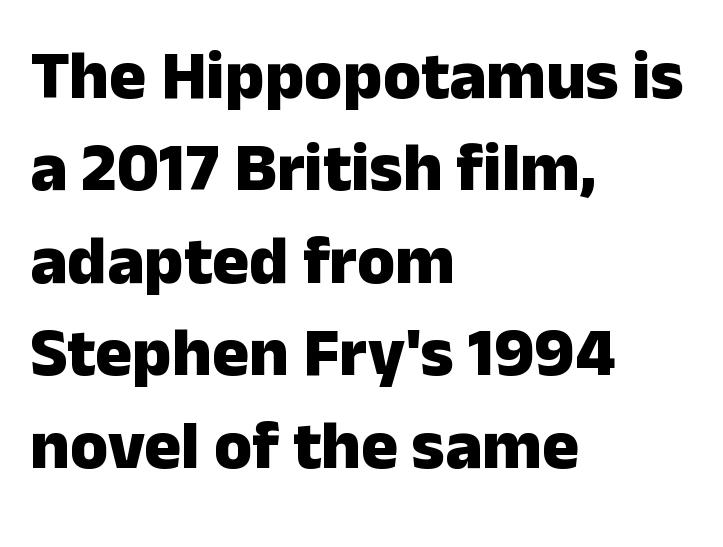
Q: Is the text bold? A: Yes.
Q: Is the text italic (slanted)? A: No, it is upright.
Q: Is the typeface a serif or a sans-serif typeface? A: Sans-serif.
Q: Is the text underlined? A: No.
Q: How is the paragraph aligned? A: Left-aligned.
Q: Is the spacing between letters normal or unusually wide? A: Normal.
Q: Is the spacing between lines tight, normal or loose? A: Normal.
Q: Width (condensed, normal, or wide)? A: Normal.
Q: Stroke contrast? A: Low.
Q: x-height? A: Medium.
Q: Monospaced? A: No.
